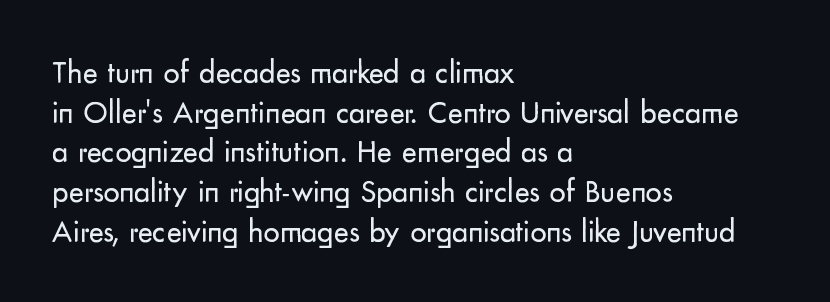
{"serif": "no", "italic": "no", "bold": "no", "weight": "regular", "width": "normal", "stroke_contrast": "low", "x_height": "small", "monospaced": "no", "underline": "no", "align": "left", "line_spacing_ratio": 1.24, "letter_spacing": "normal", "letter_spacing_em": 0.0, "glyph_px": 32}
